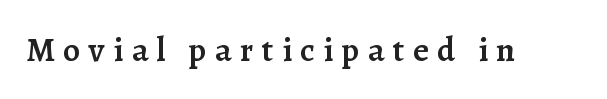
Type style note: has serifs. The typography opts for an upright posture over an oblique one. A typesetter would call this proportional, since set widths differ per character. Its strokes are somewhat broadened, the hallmark of semibold type. Display-style spreading of the glyphs; the letterfit is very open. Descenders are the only things crossing below the line.
